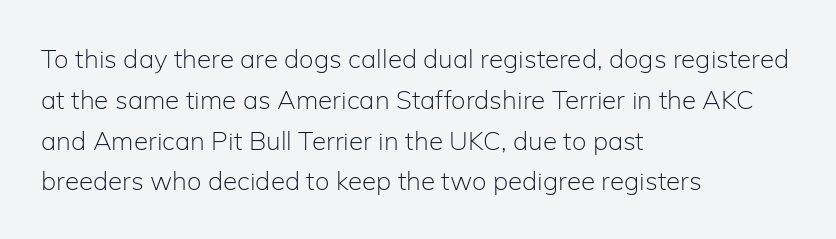
{"italic": "no", "bold": "no", "underline": "no", "align": "left", "line_spacing": "normal", "line_spacing_ratio": 1.57, "letter_spacing": "normal", "letter_spacing_em": 0.0, "glyph_px": 26}
